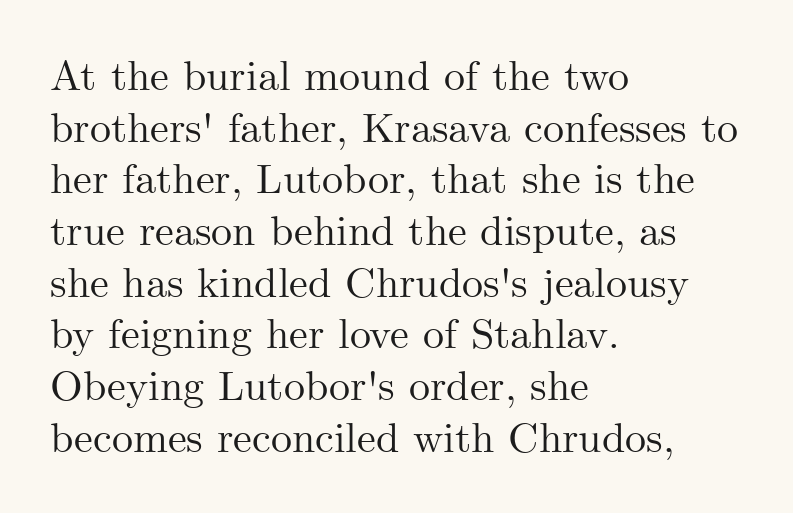
Q: Is the text italic (slanted)? A: No, it is upright.
Q: Is the typeface a serif or a sans-serif typeface? A: Serif.
Q: Is the text underlined? A: No.
Q: How is the paragraph aligned? A: Left-aligned.
Q: Is the spacing between letters normal or unusually wide? A: Normal.
Q: Width (condensed, normal, or wide)? A: Normal.
Q: Stroke contrast? A: Medium.
Q: x-height? A: Small.
Q: Monospaced? A: No.
